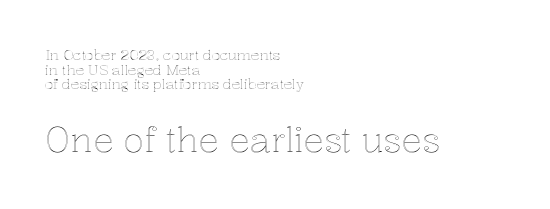
Q: Is the text italic (slanted)? A: No, it is upright.
Q: Is the text underlined? A: No.
Q: How is the paragraph aligned? A: Left-aligned.
Q: Is the spacing between letters normal or unusually wide? A: Normal.
Q: Is the spacing between lines tight, normal or loose? A: Tight.
Q: Which block of text is set in a larger size, the first (top) or the second (bottom)? A: The second (bottom) one.
Q: Width (condensed, normal, or wide)? A: Normal.
Q: x-height? A: Medium.
Q: Monospaced? A: No.
